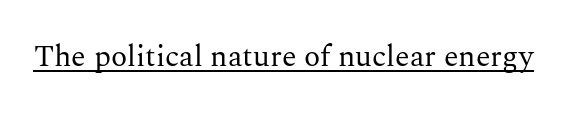
The typography opts for an upright posture over an oblique one. A serif font was chosen for this passage. The horizontal fit of the characters is conventional and even. Character widths vary here, with narrow letters taking less room than wide ones.
